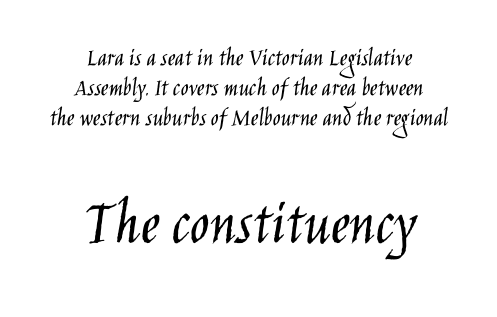
Of the two passages, the one underneath uses the larger point size. This rendering uses center alignment, leaving both contours irregular but symmetric. Inter-character spacing is left at the font's built-in metrics. Do the characters align in a grid? No, the font is proportional.
